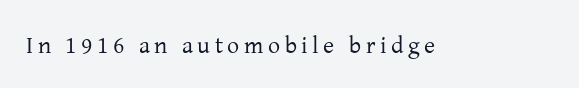
The image shows 24 px text type, upright; set not underlined.
